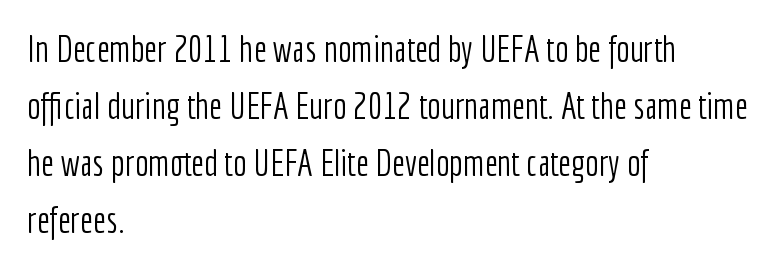
A typesetter would call this proportional, since set widths differ per character. The line-height multiplier appears to be the usual default. The font's upright variant was chosen for this text. Short note: letters normally spaced. Words float on clear page, feet unadorned.
